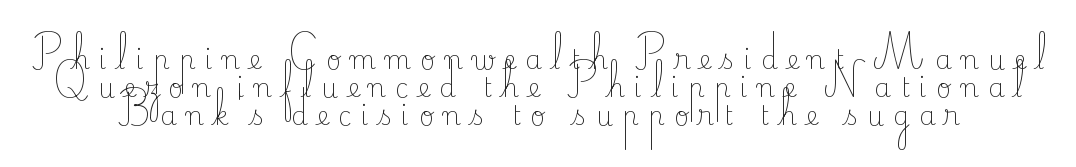
{"italic": "no", "bold": "no", "underline": "no", "line_spacing": "tight", "line_spacing_ratio": 1.07, "letter_spacing": "wide", "letter_spacing_em": 0.36, "glyph_px": 26}
